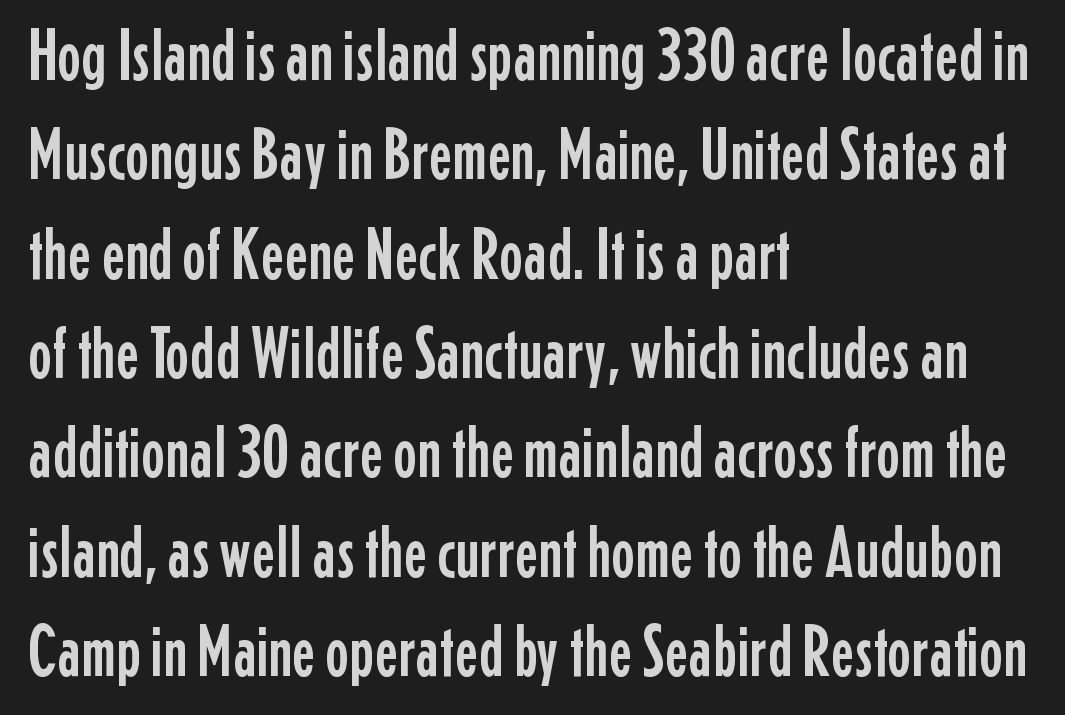
{"serif": "no", "italic": "no", "width": "condensed", "stroke_contrast": "low", "x_height": "medium", "monospaced": "no", "underline": "no", "align": "left", "line_spacing": "normal", "line_spacing_ratio": 1.38, "letter_spacing": "normal", "letter_spacing_em": 0.0, "glyph_px": 72}
